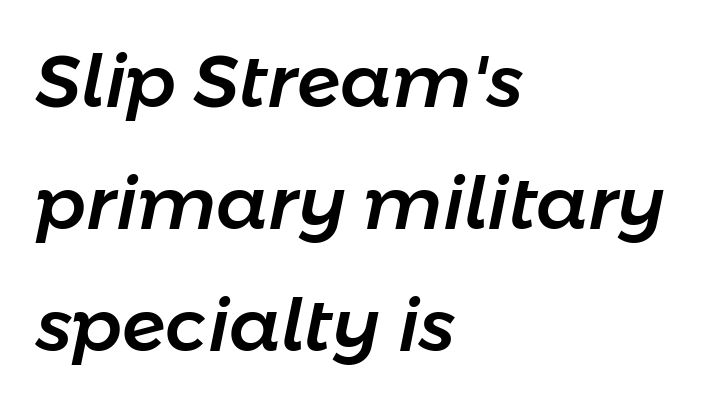
{"italic": "yes", "lean": "right", "slant_degrees": 11, "width": "normal", "stroke_contrast": "low", "x_height": "medium", "monospaced": "no", "underline": "no", "align": "left", "line_spacing": "normal", "line_spacing_ratio": 1.67, "letter_spacing": "normal", "letter_spacing_em": 0.0, "glyph_px": 73}
